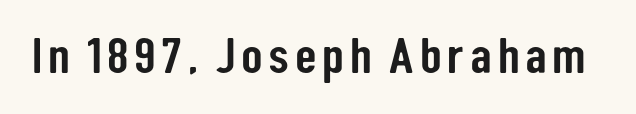
The font's upright variant was chosen for this text. Character widths vary here, with narrow letters taking less room than wide ones. This rendering features lettering with no underline. Regarding serifs, this sample does without them.
